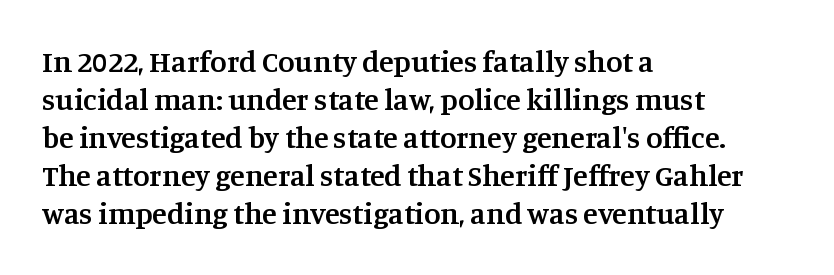
{"serif": "yes", "italic": "no", "bold": "semi", "weight": "semibold", "width": "normal", "stroke_contrast": "medium", "x_height": "large", "monospaced": "no", "underline": "no", "align": "left", "line_spacing": "normal", "line_spacing_ratio": 1.27, "letter_spacing": "normal", "letter_spacing_em": 0.0, "glyph_px": 30}
